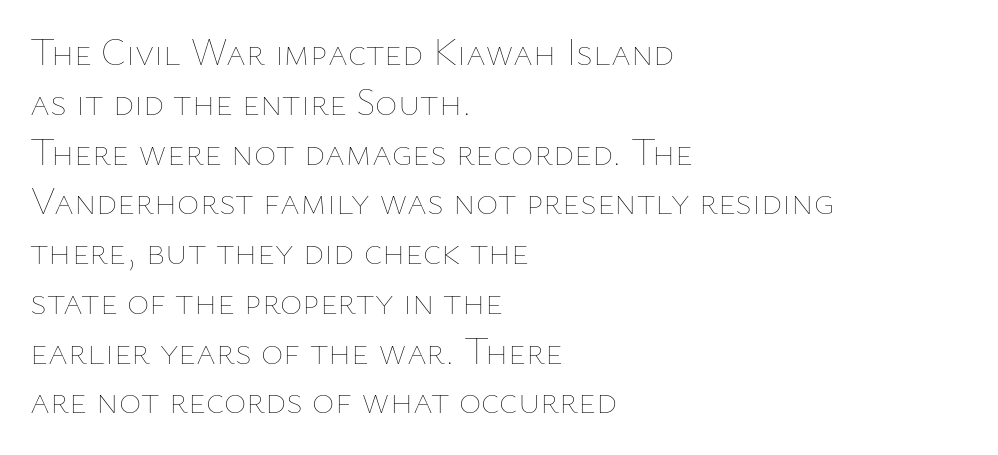
{"italic": "no", "bold": "no", "weight": "thin", "width": "normal", "stroke_contrast": "low", "x_height": "medium", "monospaced": "no", "underline": "no", "align": "left", "line_spacing": "normal", "line_spacing_ratio": 1.31, "letter_spacing": "normal", "letter_spacing_em": 0.0, "glyph_px": 38}
